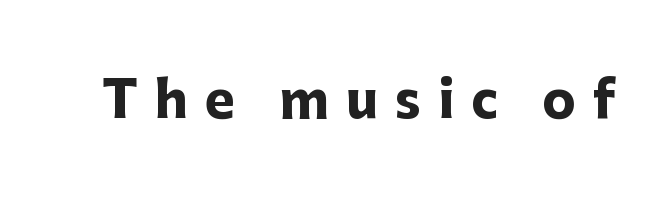
Think of a printed novel: that variable character pitch is what you see here. Compared with an ordinary text face, these strokes are far heavier — a full bold. The font family rendered here belongs to the sans-serif group. Underline: absent. Here the glyphs are tracked loosely, breaking word shapes into spaced letters.
